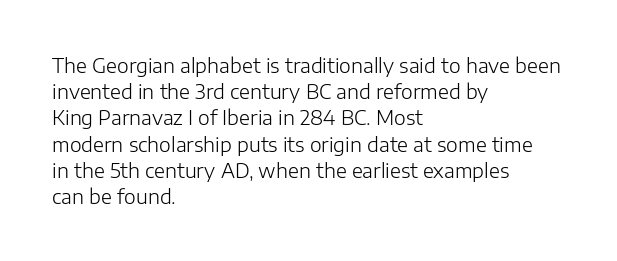
{"italic": "no", "bold": "no", "underline": "no", "align": "left", "line_spacing": "normal", "line_spacing_ratio": 1.31, "letter_spacing": "normal", "letter_spacing_em": 0.0, "glyph_px": 20}
